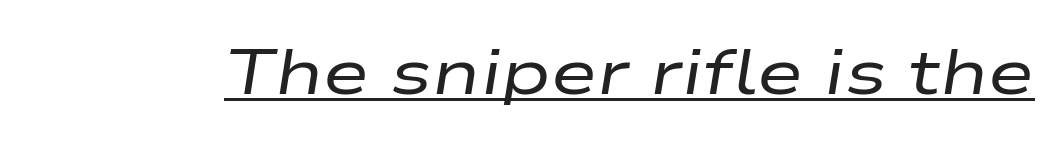
The passage shown has conventional tracking throughout. Beneath each row of characters lies a ruled line. The passage shown is typed in a proportional face where columns would drift. The typesetting does not lean heavy: it is not bold.
